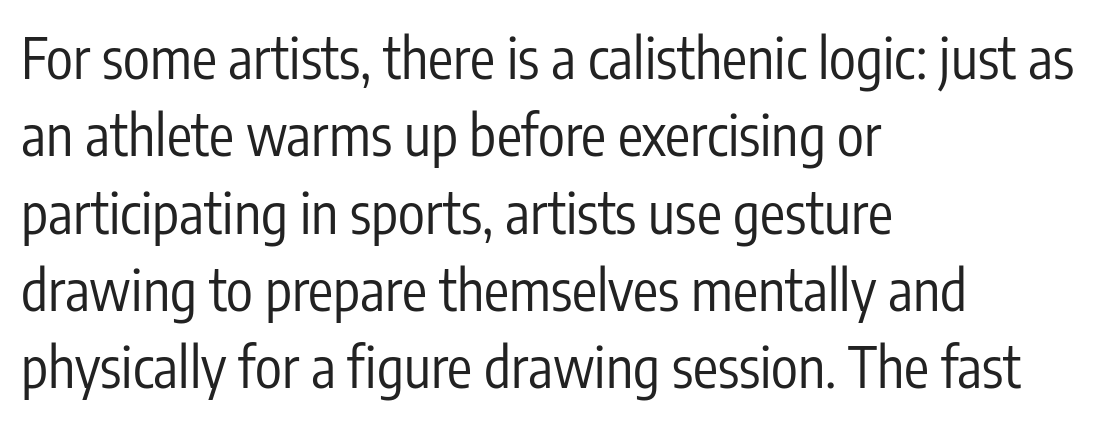
{"serif": "no", "italic": "no", "bold": "no", "weight": "regular", "width": "condensed", "stroke_contrast": "low", "x_height": "medium", "monospaced": "no", "underline": "no", "align": "left", "line_spacing": "normal", "line_spacing_ratio": 1.38, "letter_spacing": "normal", "letter_spacing_em": 0.0, "glyph_px": 56}
